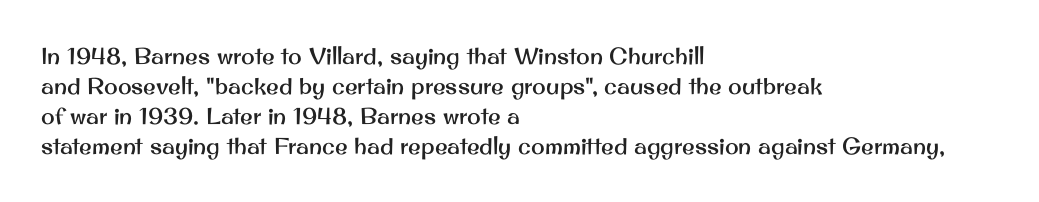
The image shows 23 px text type, upright; set left-aligned, normal line spacing (1.31x), normal letter spacing, not underlined.
